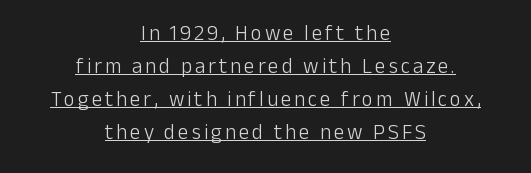
The image shows 21 px text type, upright; set centered, normal line spacing (1.57x), underlined.
